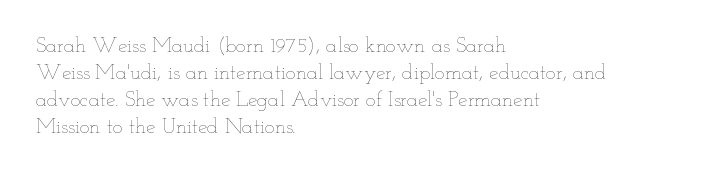
The image shows 21 px text type, upright; set left-aligned, normal line spacing (1.29x), normal letter spacing, not underlined.
